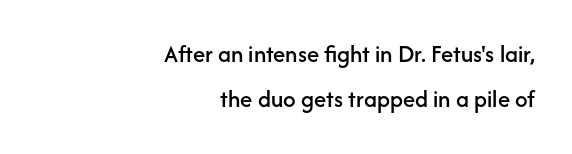
Q: Is the text italic (slanted)? A: No, it is upright.
Q: Is the text underlined? A: No.
Q: How is the paragraph aligned? A: Right-aligned.
Q: Is the spacing between letters normal or unusually wide? A: Normal.
